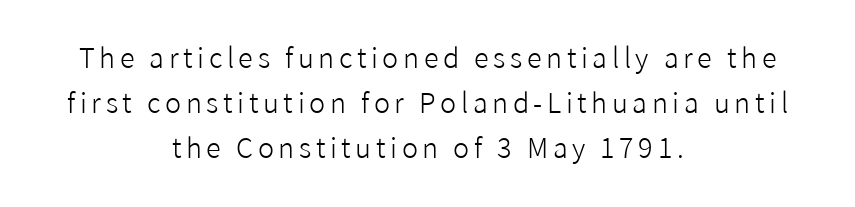
Q: Is the text bold? A: No.
Q: Is the text italic (slanted)? A: No, it is upright.
Q: Is the text underlined? A: No.
Q: How is the paragraph aligned? A: Centered.
Q: Is the spacing between lines tight, normal or loose? A: Normal.
